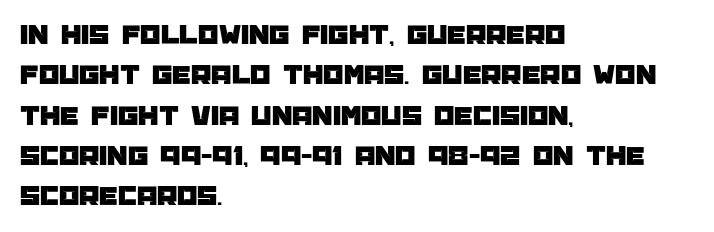
Q: Is the text italic (slanted)? A: No, it is upright.
Q: Is the typeface a serif or a sans-serif typeface? A: Sans-serif.
Q: Is the text underlined? A: No.
Q: How is the paragraph aligned? A: Left-aligned.
Q: Is the spacing between letters normal or unusually wide? A: Normal.
Q: Is the spacing between lines tight, normal or loose? A: Normal.
Q: Width (condensed, normal, or wide)? A: Normal.
Q: Stroke contrast? A: Low.
Q: x-height? A: Large.
Q: Monospaced? A: No.
